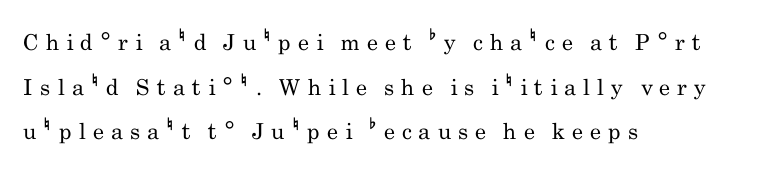
Q: Is the text bold? A: No.
Q: Is the text italic (slanted)? A: No, it is upright.
Q: Is the text underlined? A: No.
Q: How is the paragraph aligned? A: Left-aligned.
Q: Is the spacing between letters normal or unusually wide? A: Unusually wide.
Q: Is the spacing between lines tight, normal or loose? A: Loose.
